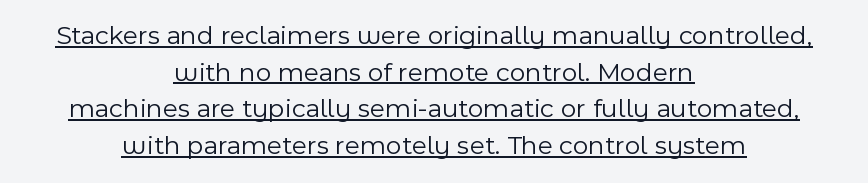
Q: Is the text bold? A: No.
Q: Is the text italic (slanted)? A: No, it is upright.
Q: Is the text underlined? A: Yes.
Q: How is the paragraph aligned? A: Centered.
Q: Is the spacing between letters normal or unusually wide? A: Normal.
Q: Is the spacing between lines tight, normal or loose? A: Normal.
